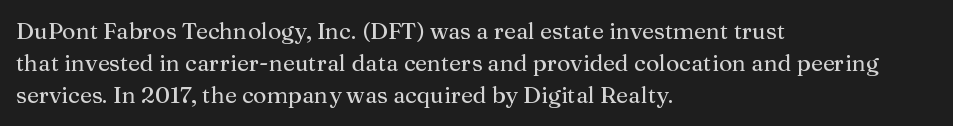
The image shows 23 px text type, upright; set left-aligned, normal line spacing (1.4x), normal letter spacing, not underlined.
